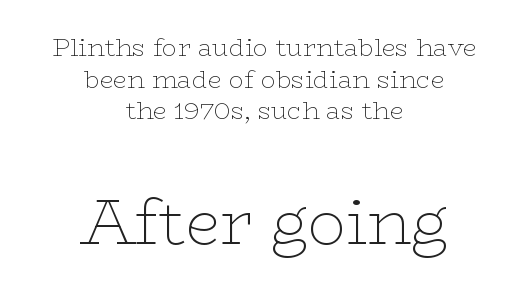
The paragraph shown floats in the horizontal middle. No word sits above an underline. The letterforms sit at book weight or below. Posture: vertical. The glyphs in this specimen are seriffed. Glyph-to-glyph distance matches everyday printed text.
